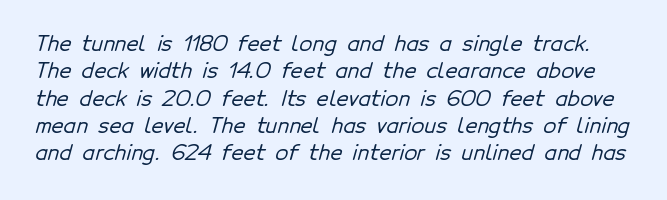
Q: Is the text underlined? A: No.
Q: Is the spacing between letters normal or unusually wide? A: Normal.
Q: Is the spacing between lines tight, normal or loose? A: Normal.
